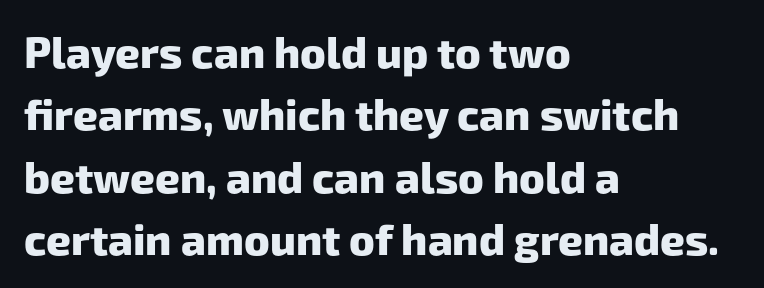
{"serif": "no", "bold": "yes", "weight": "heavy", "width": "normal", "stroke_contrast": "low", "x_height": "medium", "monospaced": "no", "underline": "no", "align": "left", "line_spacing": "normal", "line_spacing_ratio": 1.45, "letter_spacing": "normal", "letter_spacing_em": 0.0, "glyph_px": 43}
